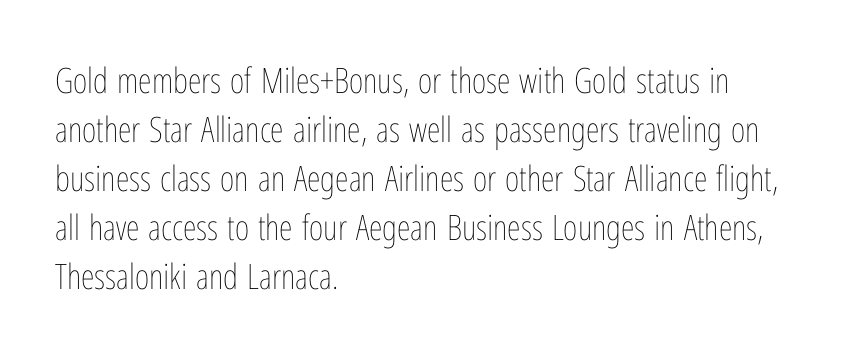
The image shows 35 px thin, condensed type, upright; set left-aligned, normal line spacing (1.4x), normal letter spacing, not underlined; low stroke contrast and a medium x-height.
